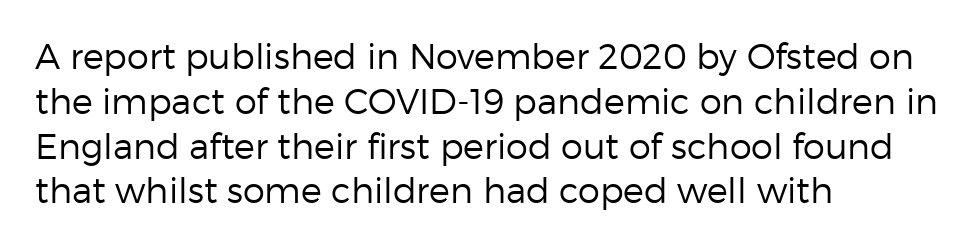
Alignment: flush left. Clear beneath every line of the passage. Posture: straight, roman, zero tilt. This reads as an unemphasized weight, regular at the heaviest. A typesetter would label this face a sans. Honestly, the letter spacing is just normal — you wouldn't notice it.
